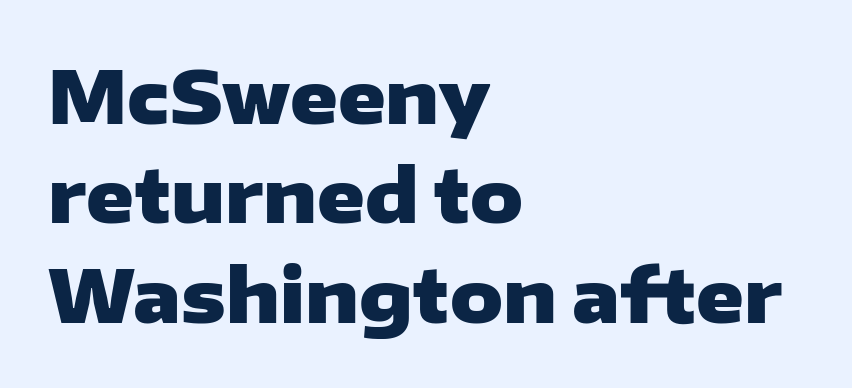
Q: Is the text bold? A: Yes.
Q: Is the text italic (slanted)? A: No, it is upright.
Q: Is the typeface a serif or a sans-serif typeface? A: Sans-serif.
Q: Is the text underlined? A: No.
Q: How is the paragraph aligned? A: Left-aligned.
Q: Is the spacing between letters normal or unusually wide? A: Normal.
Q: Is the spacing between lines tight, normal or loose? A: Normal.
Q: Width (condensed, normal, or wide)? A: Wide.
Q: Stroke contrast? A: Low.
Q: x-height? A: Medium.
Q: Monospaced? A: No.
